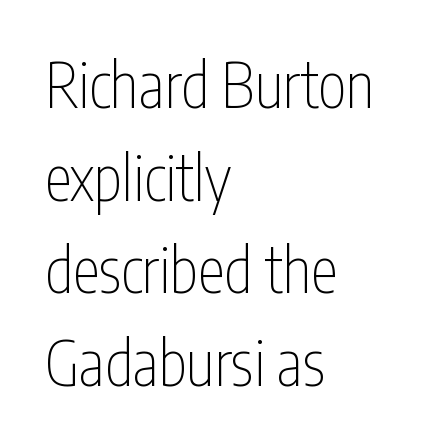
Layout note: lines flush left. Stems and bowls with no extra thickness — not bold. Characters follow at the spacing the type designer built in. Each row of text sits above clean, open space. A typesetter would call this proportional, since set widths differ per character.
